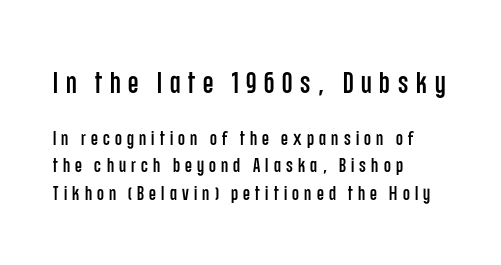
The image shows 30 px condensed sans-serif type, upright; set left-aligned, normal line spacing (1.37x), unusually wide letter spacing (+0.26 em), not underlined; the first (top) block is 1.5x larger; low stroke contrast and a large x-height.
